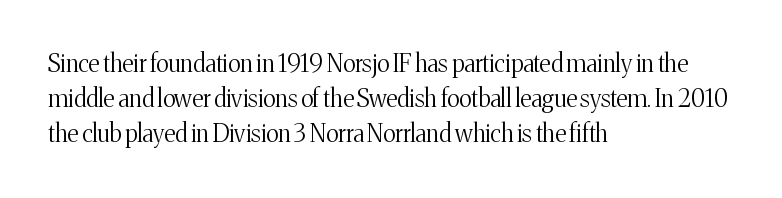
{"italic": "no", "bold": "no", "underline": "no", "align": "left", "line_spacing": "normal", "line_spacing_ratio": 1.46, "letter_spacing": "normal", "letter_spacing_em": 0.0, "glyph_px": 24}
